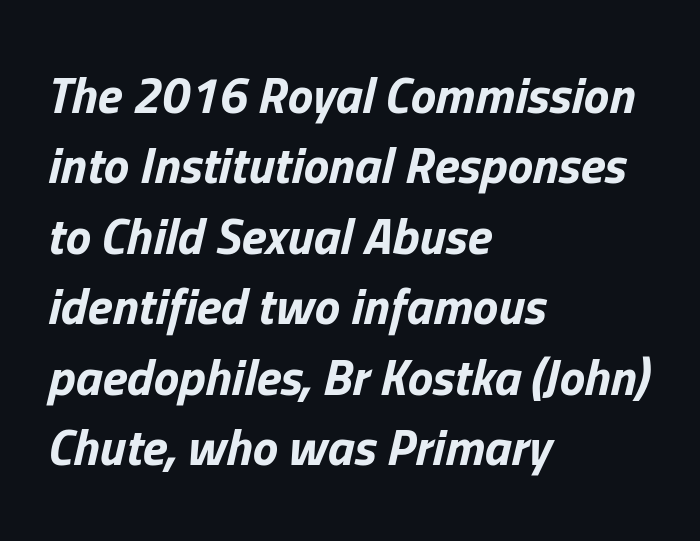
{"italic": "yes", "lean": "right", "slant_degrees": 13, "bold": "yes", "weight": "bold", "width": "normal", "stroke_contrast": "low", "x_height": "medium", "monospaced": "no", "underline": "no", "align": "left", "line_spacing": "normal", "line_spacing_ratio": 1.38, "letter_spacing": "normal", "letter_spacing_em": 0.0, "glyph_px": 51}
